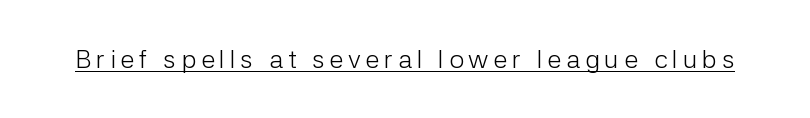
Q: Is the text bold? A: No.
Q: Is the text italic (slanted)? A: No, it is upright.
Q: Is the text underlined? A: Yes.
